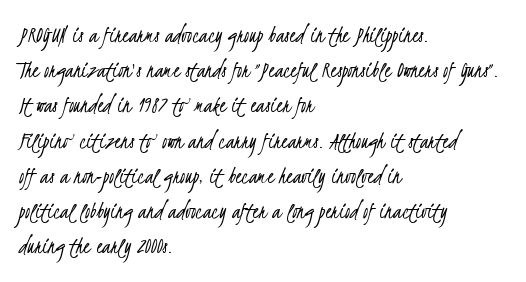
Q: Is the text bold? A: No.
Q: Is the text underlined? A: No.
Q: How is the paragraph aligned? A: Left-aligned.
Q: Is the spacing between letters normal or unusually wide? A: Normal.
Q: Is the spacing between lines tight, normal or loose? A: Normal.
